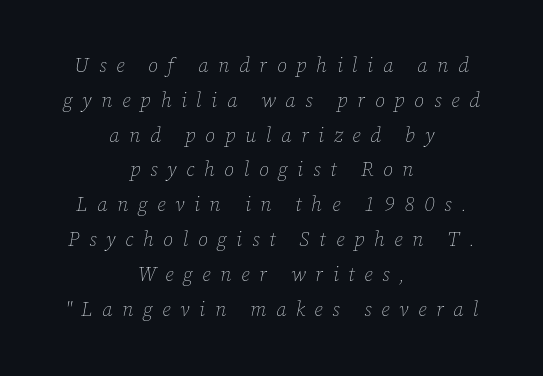
The whole block is typeset with a tilt. Stems here are at most as thick as an everyday book face. Look at the tracking — it's clearly loosened, letters drifting apart. Rule under the text: the space is simply empty. These lines stack symmetrically, like a column narrowing and widening about its center.
